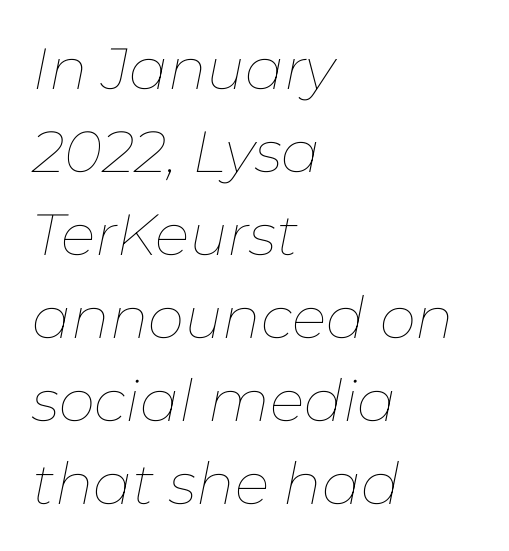
The image shows 58 px thin type, italic (leaning right); set left-aligned, normal line spacing (1.43x), normal letter spacing, not underlined; low stroke contrast and a medium x-height.
